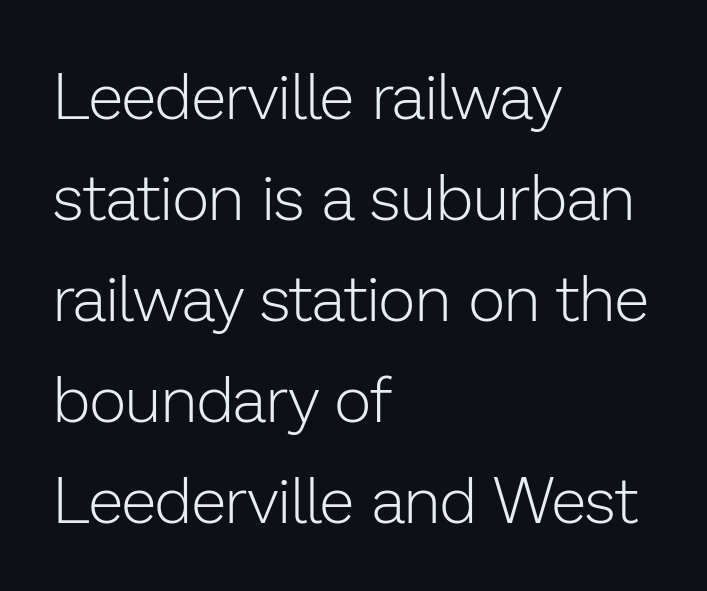
{"serif": "no", "italic": "no", "bold": "no", "weight": "light", "width": "normal", "stroke_contrast": "low", "x_height": "medium", "monospaced": "no", "underline": "no", "align": "left", "line_spacing": "normal", "line_spacing_ratio": 1.58, "letter_spacing": "normal", "letter_spacing_em": 0.0, "glyph_px": 64}
